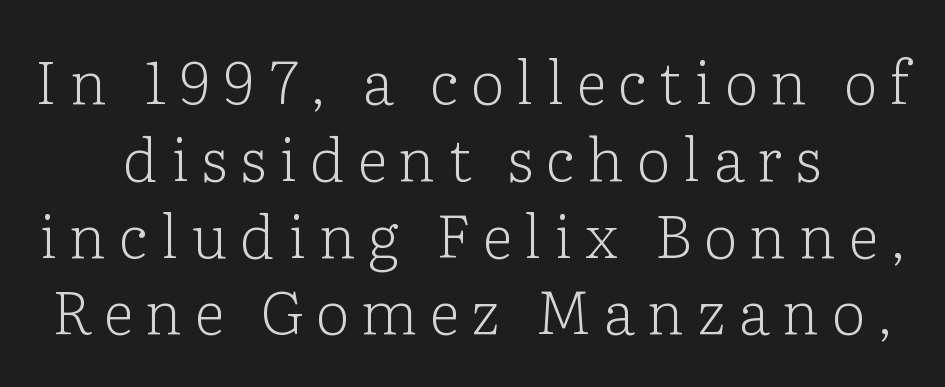
{"serif": "yes", "italic": "no", "bold": "no", "weight": "light", "width": "normal", "stroke_contrast": "low", "x_height": "medium", "monospaced": "no", "underline": "no", "align": "center", "line_spacing": "normal", "line_spacing_ratio": 1.28, "letter_spacing": "wide", "letter_spacing_em": 0.21, "glyph_px": 60}
